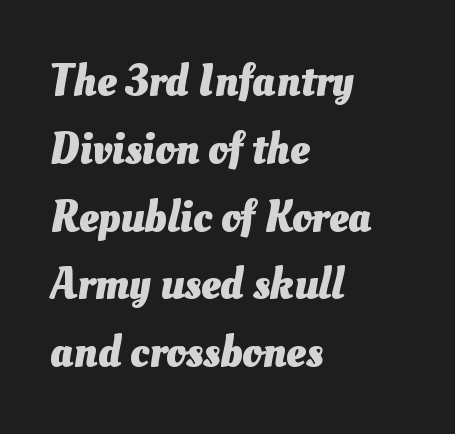
{"bold": "yes", "weight": "heavy", "width": "normal", "stroke_contrast": "medium", "x_height": "small", "monospaced": "no", "underline": "no", "align": "left", "line_spacing": "normal", "line_spacing_ratio": 1.54, "letter_spacing": "normal", "letter_spacing_em": 0.0, "glyph_px": 44}
